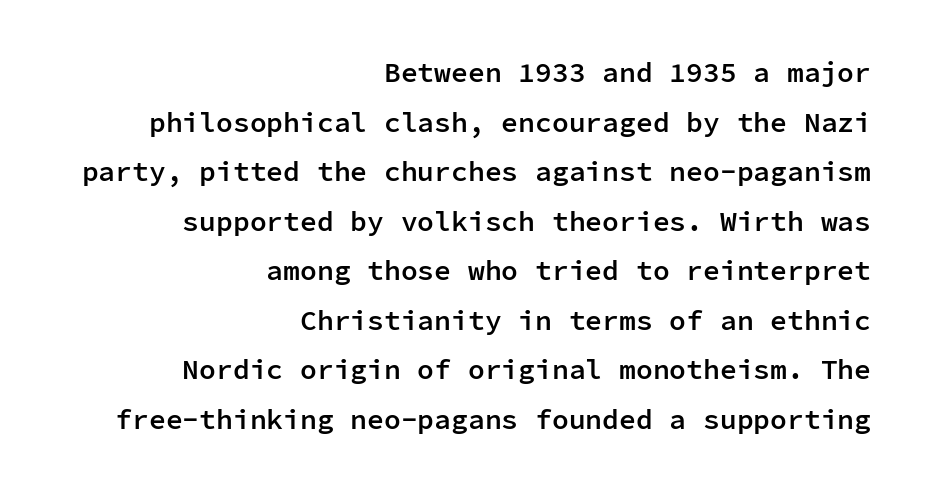
Casual observation: everything's shoved over to the right. The tracking reads as untouched default to a designer's eye. The letters march in equal steps, a hallmark of fixed-pitch type. A clean baseline with only descenders dipping below it. A semibold gives these letters moderate extra thickness, short of bold. Nope, not italic — everything's standing straight.
